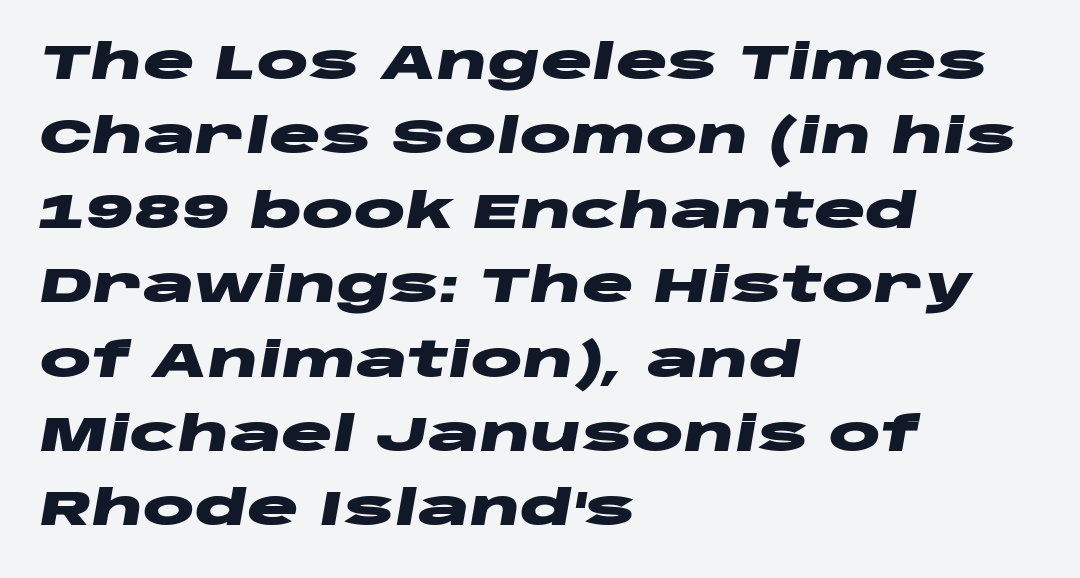
Q: Is the text bold? A: Yes.
Q: Is the text italic (slanted)? A: Yes, it leans right by about 10 degrees.
Q: Is the text underlined? A: No.
Q: How is the paragraph aligned? A: Left-aligned.
Q: Is the spacing between letters normal or unusually wide? A: Normal.
Q: Is the spacing between lines tight, normal or loose? A: Normal.
Q: Width (condensed, normal, or wide)? A: Wide.
Q: Stroke contrast? A: Low.
Q: x-height? A: Large.
Q: Monospaced? A: No.
